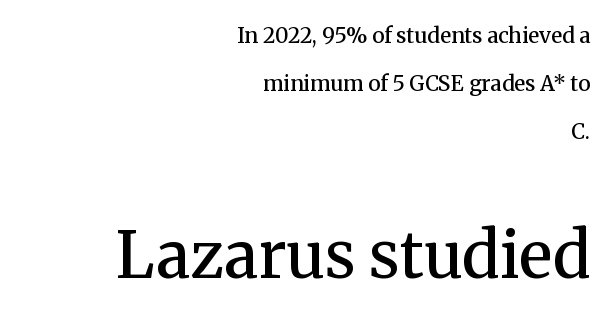
Q: Is the text bold? A: Semi-bold.
Q: Is the text italic (slanted)? A: No, it is upright.
Q: Is the typeface a serif or a sans-serif typeface? A: Serif.
Q: Is the text underlined? A: No.
Q: How is the paragraph aligned? A: Right-aligned.
Q: Is the spacing between letters normal or unusually wide? A: Normal.
Q: Is the spacing between lines tight, normal or loose? A: Loose.
Q: Which block of text is set in a larger size, the first (top) or the second (bottom)? A: The second (bottom) one.
Q: Width (condensed, normal, or wide)? A: Normal.
Q: Stroke contrast? A: Medium.
Q: x-height? A: Medium.
Q: Monospaced? A: No.
